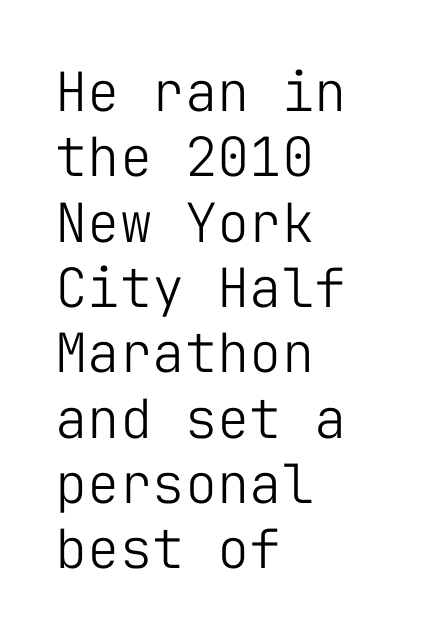
The image shows 54 px light sans-serif type, upright, monospaced; set left-aligned, line spacing 1.21x, normal letter spacing, not underlined; low stroke contrast and a medium x-height.
